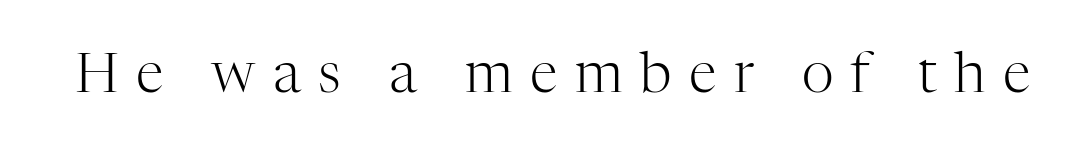
{"serif": "yes", "italic": "no", "bold": "no", "weight": "light", "width": "normal", "stroke_contrast": "high", "x_height": "medium", "monospaced": "no", "underline": "no", "letter_spacing": "wide", "letter_spacing_em": 0.31, "glyph_px": 56}
